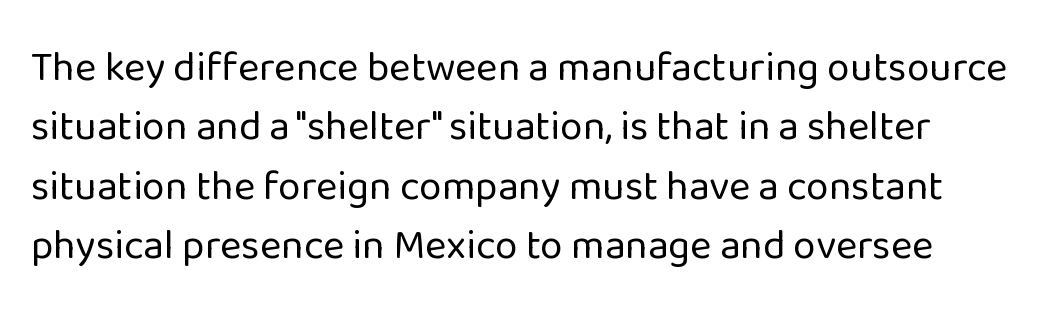
{"serif": "no", "italic": "no", "bold": "no", "weight": "regular", "width": "normal", "stroke_contrast": "low", "x_height": "medium", "monospaced": "no", "underline": "no", "line_spacing": "normal", "line_spacing_ratio": 1.45, "letter_spacing": "normal", "letter_spacing_em": 0.0, "glyph_px": 41}
